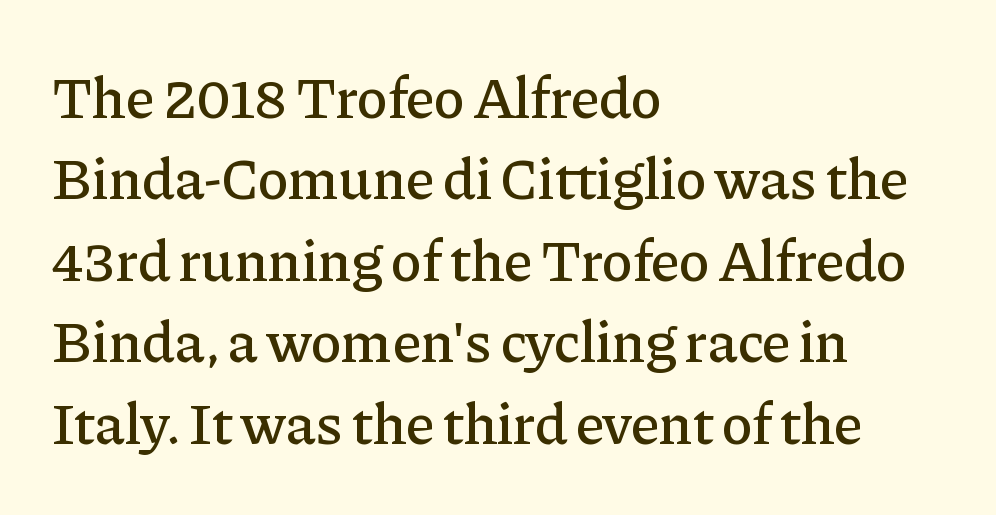
{"serif": "yes", "italic": "no", "width": "normal", "stroke_contrast": "low", "x_height": "medium", "monospaced": "no", "underline": "no", "align": "left", "line_spacing": "normal", "line_spacing_ratio": 1.38, "letter_spacing": "normal", "letter_spacing_em": 0.0, "glyph_px": 59}
